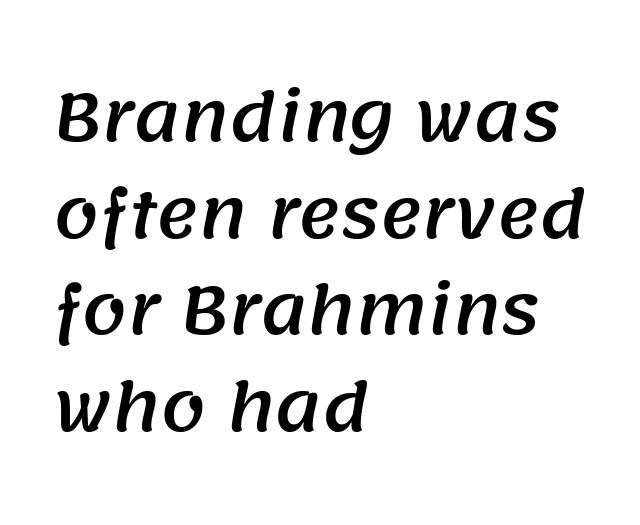
Q: Is the typeface a serif or a sans-serif typeface? A: Sans-serif.
Q: Is the text underlined? A: No.
Q: How is the paragraph aligned? A: Left-aligned.
Q: Is the spacing between letters normal or unusually wide? A: Normal.
Q: Is the spacing between lines tight, normal or loose? A: Normal.
Q: Width (condensed, normal, or wide)? A: Normal.
Q: Stroke contrast? A: Medium.
Q: x-height? A: Large.
Q: Monospaced? A: No.
